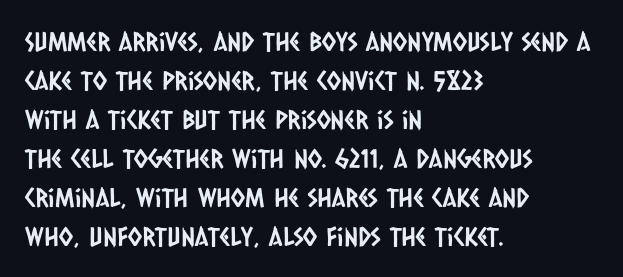
Interline gaps are of average width in this sample. This rendering leaves character spacing at its baseline value. Beneath every word, the page is bare. This sample is left-justified, so line endings fall wherever the words run out.
